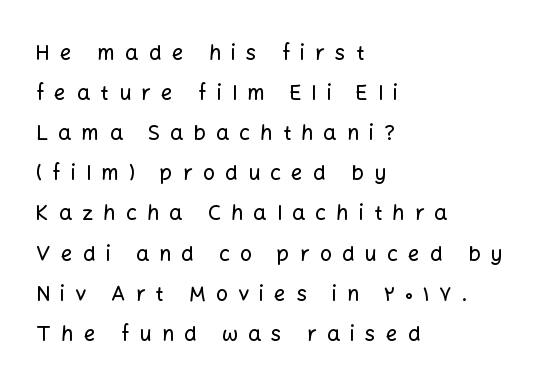
Quick note: underline off. Every stem runs plumb, perpendicular to the baseline. The line-height multiplier appears high, well above default. Typeset ragged right — the left edge is the straight one.
